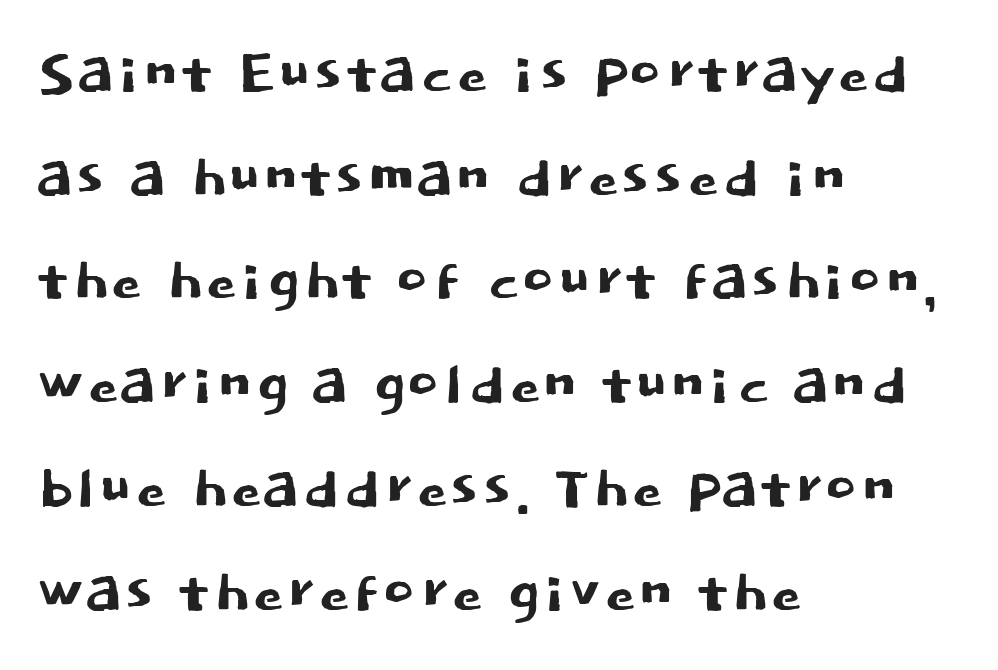
Regarding serifs, this sample does without them. Tracking here is standard; glyphs follow each other at the usual distance. You could not count columns in this text — the font is proportionally spaced. This sample keeps an unexceptional amount of space between lines.
